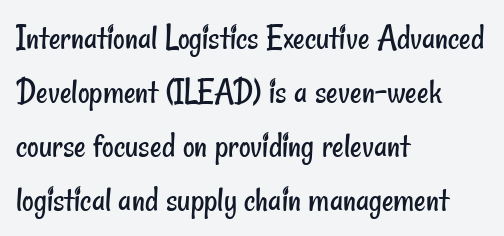
The image shows 36 px regular-weight, condensed sans-serif type; set left-aligned, normal line spacing (1.5x), normal letter spacing, not underlined; low stroke contrast and a small x-height.
